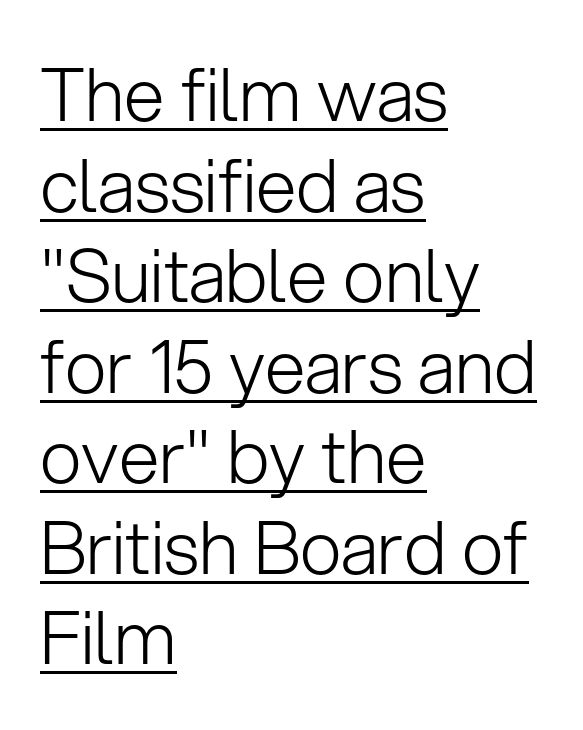
The image shows 73 px light sans-serif type, upright; set left-aligned, line spacing 1.24x, normal letter spacing, underlined; low stroke contrast and a medium x-height.
